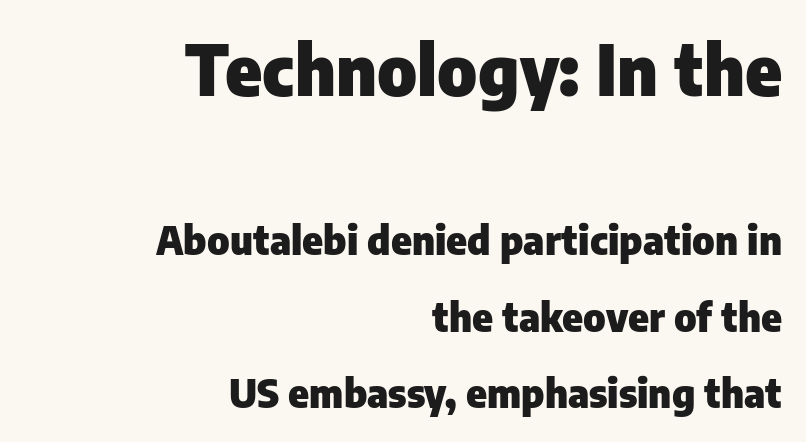
Q: Is the text bold? A: Yes.
Q: Is the text italic (slanted)? A: No, it is upright.
Q: Is the typeface a serif or a sans-serif typeface? A: Sans-serif.
Q: Is the text underlined? A: No.
Q: How is the paragraph aligned? A: Right-aligned.
Q: Is the spacing between letters normal or unusually wide? A: Normal.
Q: Is the spacing between lines tight, normal or loose? A: Loose.
Q: Which block of text is set in a larger size, the first (top) or the second (bottom)? A: The first (top) one.
Q: Width (condensed, normal, or wide)? A: Normal.
Q: Stroke contrast? A: Low.
Q: x-height? A: Medium.
Q: Monospaced? A: No.
